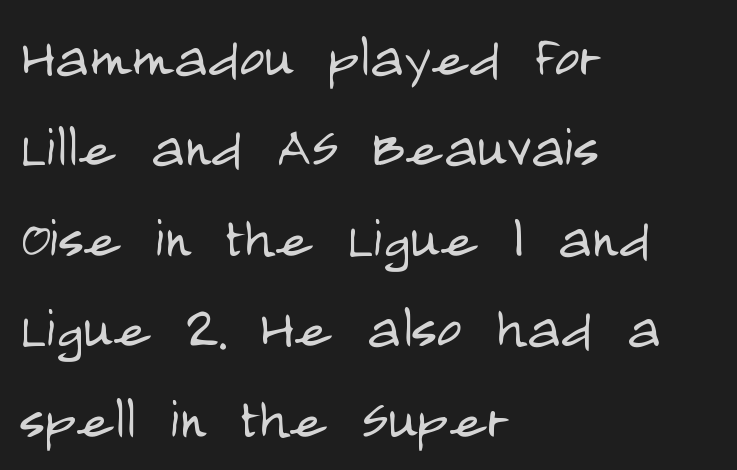
Q: Is the text bold? A: No.
Q: Is the text italic (slanted)? A: No, it is upright.
Q: Is the typeface a serif or a sans-serif typeface? A: Sans-serif.
Q: Is the text underlined? A: No.
Q: How is the paragraph aligned? A: Left-aligned.
Q: Is the spacing between letters normal or unusually wide? A: Normal.
Q: Is the spacing between lines tight, normal or loose? A: Normal.
Q: Width (condensed, normal, or wide)? A: Condensed.
Q: Stroke contrast? A: Low.
Q: x-height? A: Large.
Q: Monospaced? A: No.
